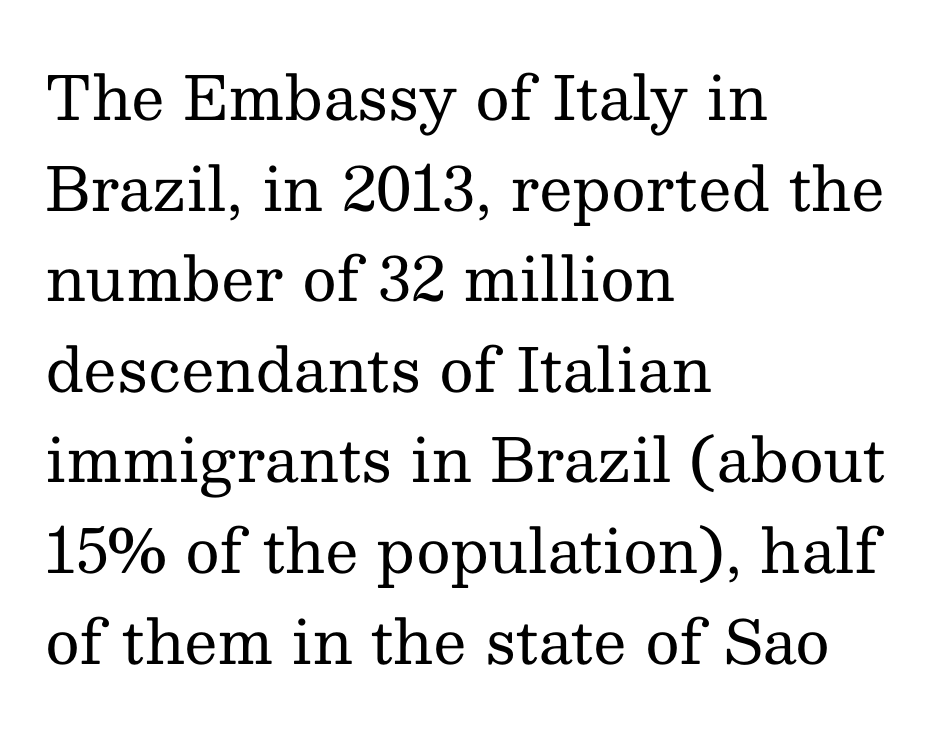
The image shows 60 px regular-weight serif type, upright; set left-aligned, normal line spacing (1.51x), normal letter spacing, not underlined; medium stroke contrast and a medium x-height.
